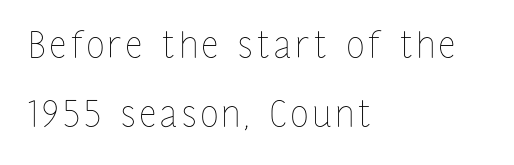
Does the copy run flush right? No — it runs flush left. Any mark beneath the type? The region is blank. Do the letters lean? They stand straight. Proportional: the letters do not fall into vertical columns.
